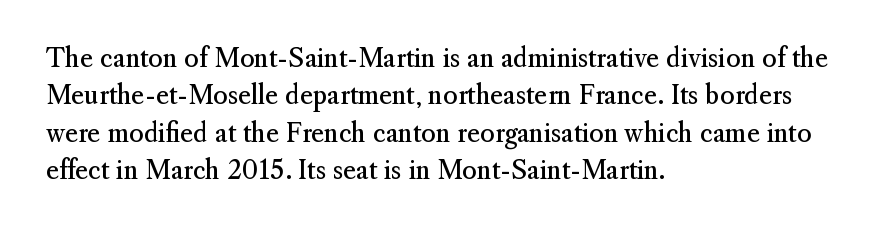
In CSS terms this would be text-align: left. Descenders are the only things crossing below the line. One glance says typical: line gaps are just what's usual. This is the regular roman posture of the typeface.
